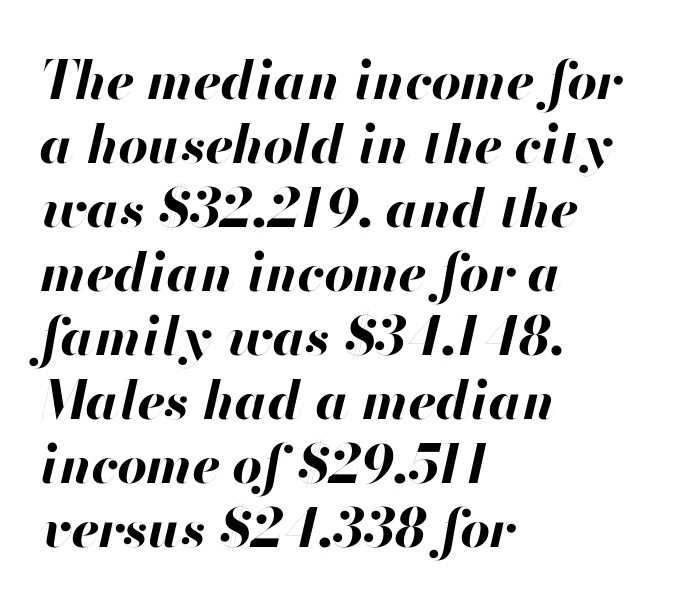
{"italic": "yes", "lean": "right", "slant_degrees": 13, "bold": "yes", "weight": "bold", "width": "normal", "stroke_contrast": "high", "x_height": "small", "monospaced": "no", "underline": "no", "align": "left", "line_spacing_ratio": 1.23, "letter_spacing": "normal", "letter_spacing_em": 0.0, "glyph_px": 52}
